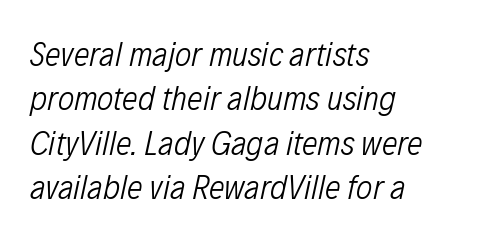
The image shows 35 px light, condensed type, italic (leaning right); set left-aligned, normal line spacing (1.27x), normal letter spacing, not underlined; low stroke contrast and a medium x-height.
